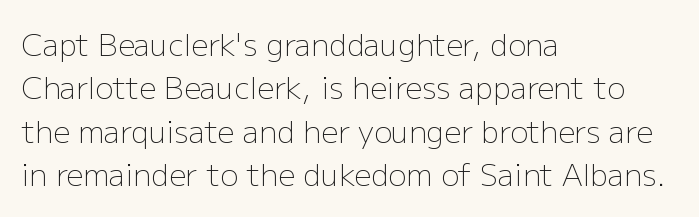
The lines are quadded left. Note the varied advance widths — an 'i' is clearly narrower than an 'm'. The specimen omits any rule beneath the text block's lines. No chunkiness to these letters — they're not bold. The typeface chosen for these lines omits serifs.
